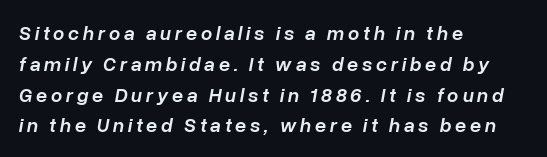
Q: Is the text bold? A: Semi-bold.
Q: Is the text italic (slanted)? A: Yes, it leans right by about 10 degrees.
Q: Is the text underlined? A: No.
Q: How is the paragraph aligned? A: Left-aligned.
Q: Is the spacing between lines tight, normal or loose? A: Normal.
